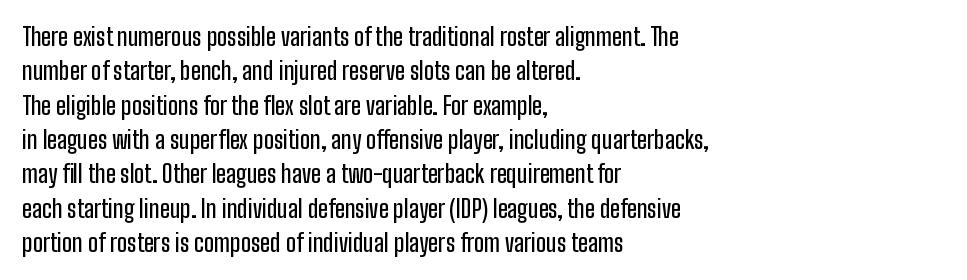
The image shows 24 px text type, upright; set left-aligned, normal line spacing (1.43x), normal letter spacing, not underlined.
